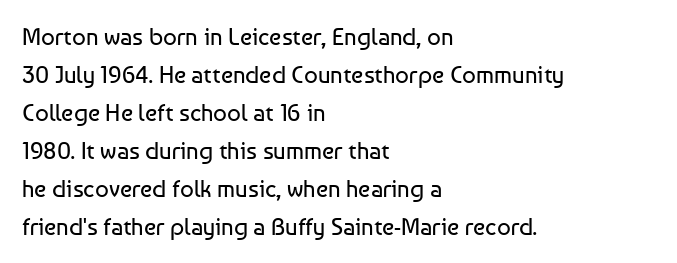
Q: Is the text bold? A: No.
Q: Is the text italic (slanted)? A: No, it is upright.
Q: Is the text underlined? A: No.
Q: How is the paragraph aligned? A: Left-aligned.
Q: Is the spacing between letters normal or unusually wide? A: Normal.
Q: Is the spacing between lines tight, normal or loose? A: Normal.
